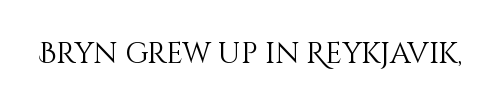
{"italic": "no", "bold": "no", "weight": "light", "width": "normal", "stroke_contrast": "medium", "x_height": "large", "monospaced": "no", "underline": "no", "letter_spacing": "normal", "letter_spacing_em": 0.0, "glyph_px": 29}
